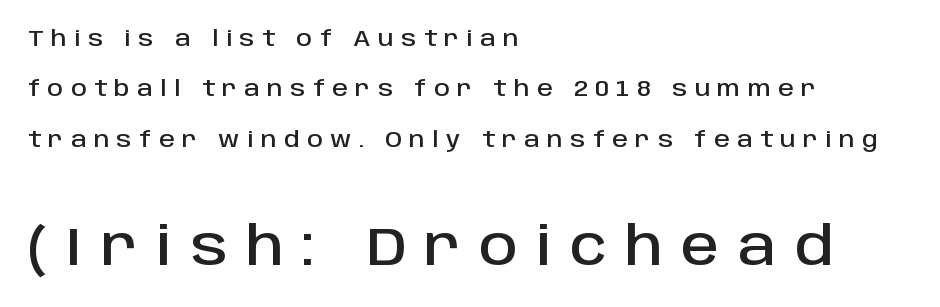
How would I describe the line gaps? Wide and relaxed. Here the designer chose a conventional face with non-uniform glyph widths. These lines are set flush left with a ragged right edge. How are the letters spaced? Widely, with obvious added tracking. Observe the absence of serifs on each vertical stroke in this sample.
